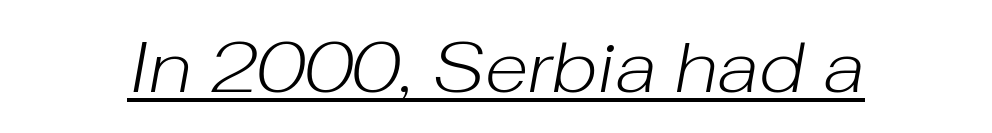
The image shows 72 px light type, italic (leaning right); set normal letter spacing, underlined; low stroke contrast and a medium x-height.
